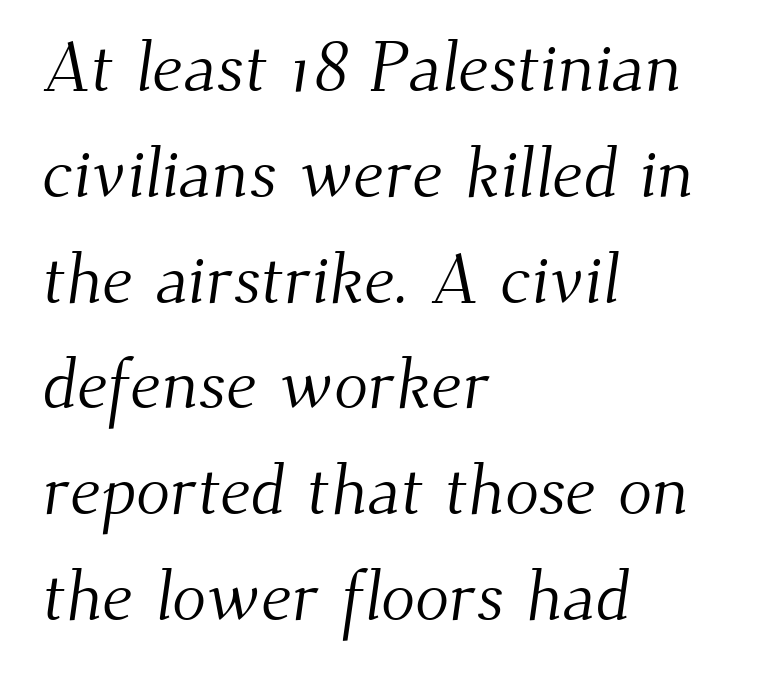
Q: Is the text bold? A: No.
Q: Is the typeface a serif or a sans-serif typeface? A: Serif.
Q: Is the text underlined? A: No.
Q: How is the paragraph aligned? A: Left-aligned.
Q: Is the spacing between letters normal or unusually wide? A: Normal.
Q: Is the spacing between lines tight, normal or loose? A: Normal.
Q: Width (condensed, normal, or wide)? A: Normal.
Q: Stroke contrast? A: Medium.
Q: x-height? A: Small.
Q: Monospaced? A: No.
